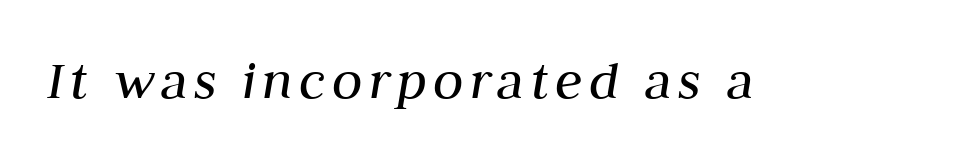
{"italic": "yes", "lean": "right", "slant_degrees": 10, "bold": "no", "weight": "regular", "width": "normal", "stroke_contrast": "medium", "x_height": "medium", "monospaced": "no", "underline": "no", "glyph_px": 56}
